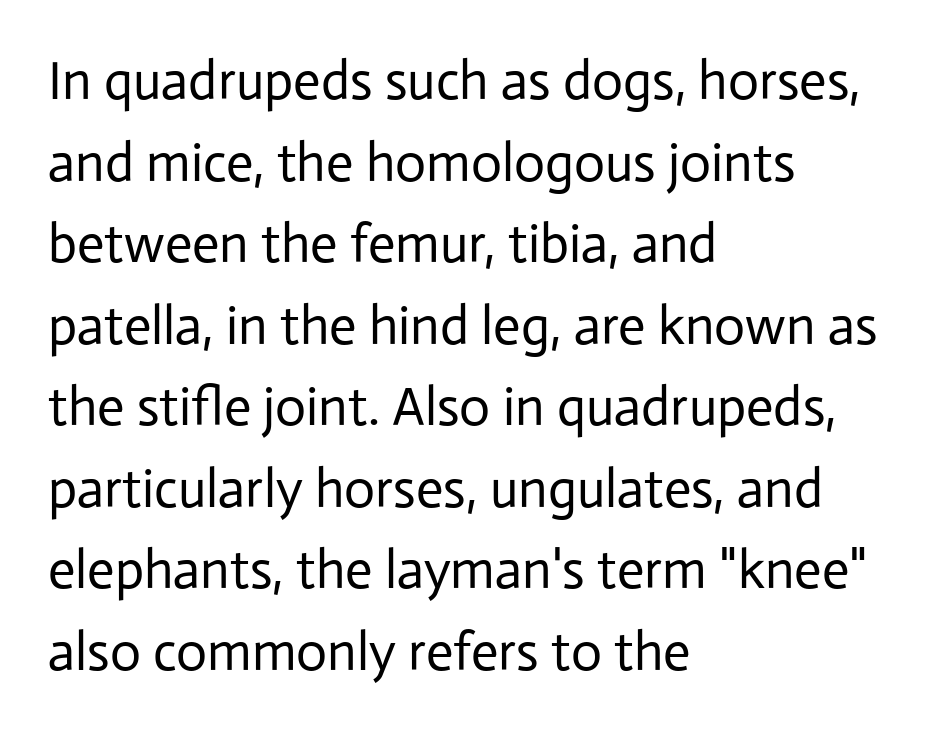
Q: Is the text bold? A: No.
Q: Is the text italic (slanted)? A: No, it is upright.
Q: Is the typeface a serif or a sans-serif typeface? A: Sans-serif.
Q: Is the text underlined? A: No.
Q: How is the paragraph aligned? A: Left-aligned.
Q: Is the spacing between letters normal or unusually wide? A: Normal.
Q: Is the spacing between lines tight, normal or loose? A: Normal.
Q: Width (condensed, normal, or wide)? A: Normal.
Q: Stroke contrast? A: Low.
Q: x-height? A: Medium.
Q: Monospaced? A: No.
